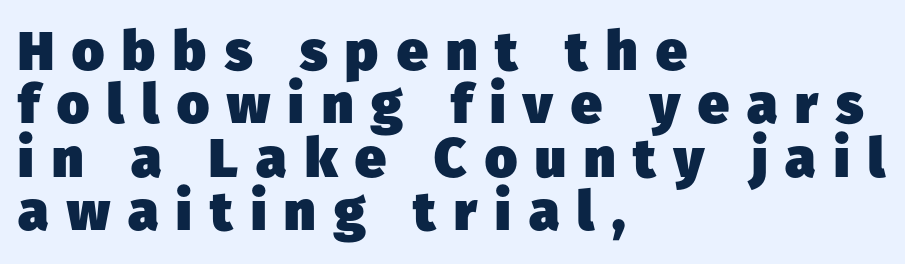
On the weight axis this lands at bold, roughly 700. What stands out about the letter spacing? Its width — letters are far apart. The gap between lines stays unmarked. Examine the stroke ends and you'll find no serifs.
